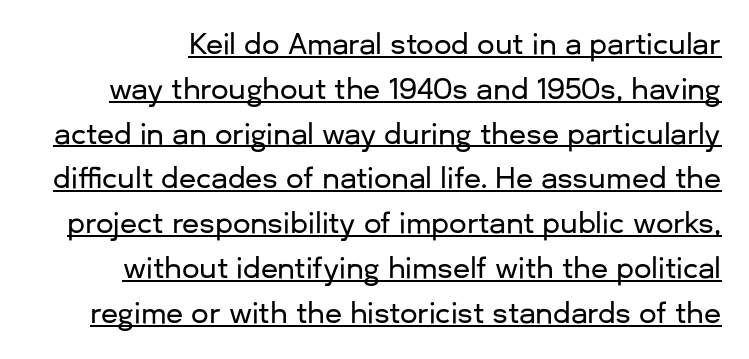
{"serif": "no", "italic": "no", "width": "normal", "stroke_contrast": "low", "x_height": "medium", "monospaced": "no", "underline": "yes", "line_spacing": "normal", "line_spacing_ratio": 1.6, "letter_spacing": "normal", "letter_spacing_em": 0.0, "glyph_px": 28}
